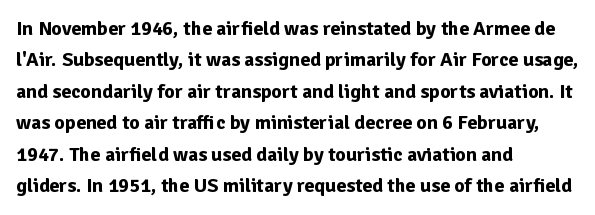
{"italic": "no", "bold": "yes", "underline": "no", "align": "left", "line_spacing": "normal", "line_spacing_ratio": 1.57, "letter_spacing": "normal", "letter_spacing_em": 0.0, "glyph_px": 20}
